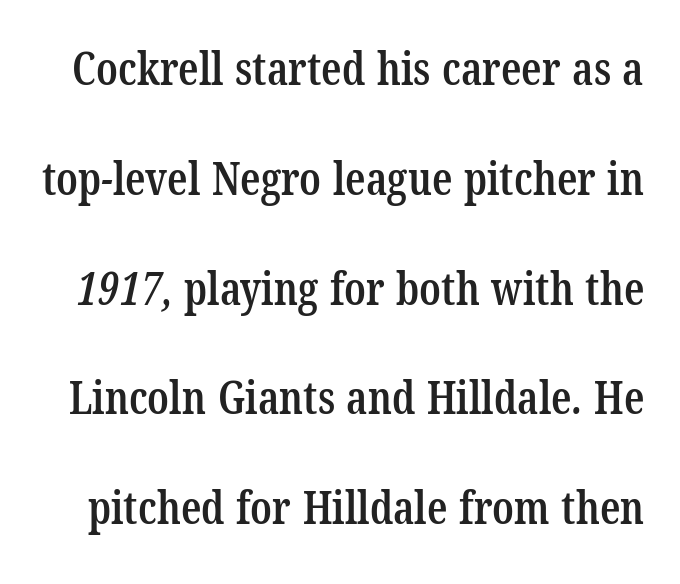
What weight is shown? A semibold, between regular and bold. Airy leading. Old-style or modern, the face here clearly has serifs. Varying glyph widths throughout — classic text-font behaviour.
